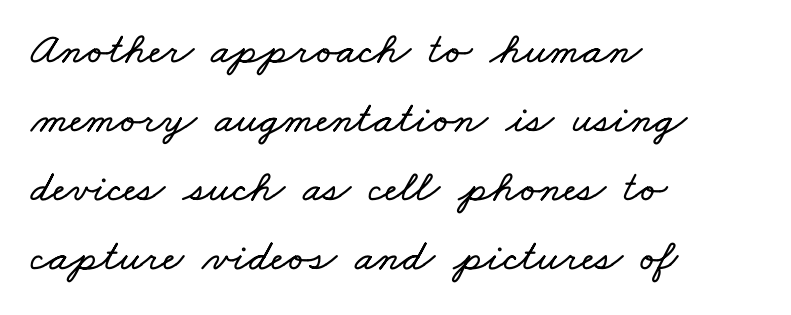
The image shows 45 px wide type; set left-aligned, normal line spacing (1.53x), normal letter spacing, not underlined; low stroke contrast and a small x-height.
